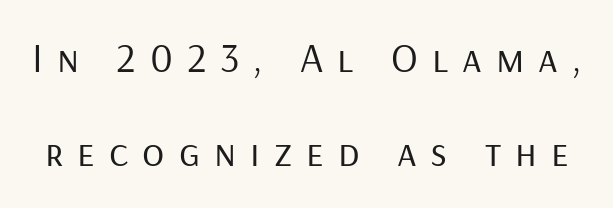
A typesetter would call this proportional, since set widths differ per character. Display-style spreading of the glyphs; the letterfit is very open. The strip under each line holds only bare page. The typography opts for an upright posture over an oblique one. Font category for this specimen: sans-serif. Stems here are at most as thick as an everyday book face.
